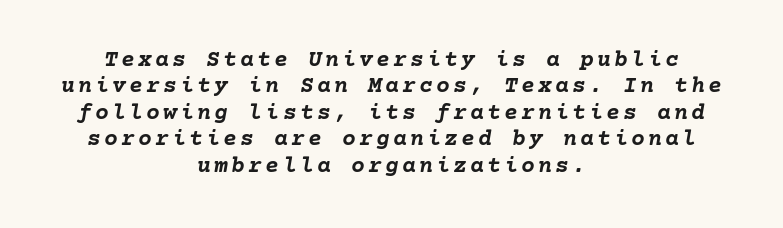
The image shows 23 px bold type, italic (leaning right); set centered, tight line spacing (1.15x), not underlined.
